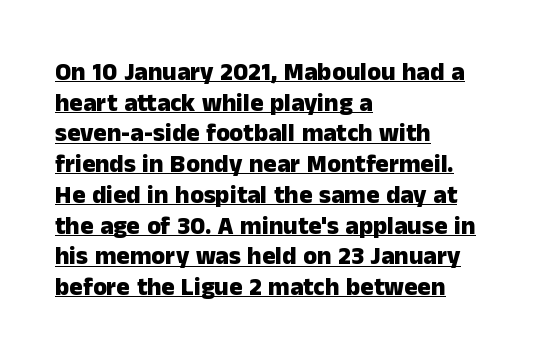
Underlining? Definitely there. The characters look thick and weighty, a clear bold. The passage shown has conventional tracking throughout. Italic: no, the glyphs are upright roman.
